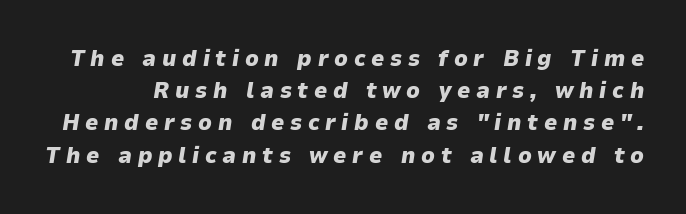
The image shows 23 px bold type, italic (leaning right); set normal line spacing (1.4x), unusually wide letter spacing (+0.25 em), not underlined.
